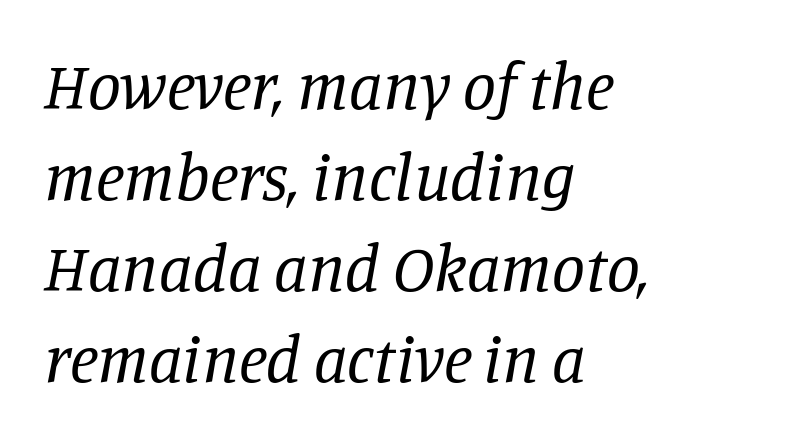
Q: Is the text bold? A: No.
Q: Is the text italic (slanted)? A: Yes, it leans right by about 11 degrees.
Q: Is the typeface a serif or a sans-serif typeface? A: Serif.
Q: Is the text underlined? A: No.
Q: How is the paragraph aligned? A: Left-aligned.
Q: Is the spacing between letters normal or unusually wide? A: Normal.
Q: Is the spacing between lines tight, normal or loose? A: Normal.
Q: Width (condensed, normal, or wide)? A: Normal.
Q: Stroke contrast? A: Low.
Q: x-height? A: Large.
Q: Monospaced? A: No.
